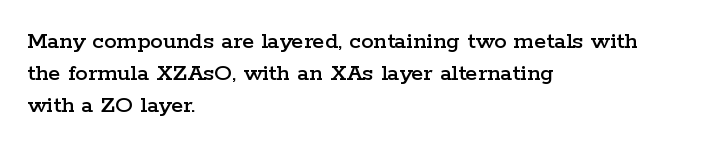
No italicization has been applied; the sample stays upright. This sample uses plain, unmodified letter spacing. Decoration check: the copy has no underline. The typesetter chose a ragged-right arrangement here. Interline gaps are of average width in this sample.
